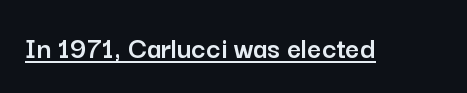
Q: Is the text italic (slanted)? A: No, it is upright.
Q: Is the typeface a serif or a sans-serif typeface? A: Sans-serif.
Q: Is the text underlined? A: Yes.
Q: Is the spacing between letters normal or unusually wide? A: Normal.
Q: Width (condensed, normal, or wide)? A: Normal.
Q: Stroke contrast? A: Low.
Q: x-height? A: Medium.
Q: Monospaced? A: No.
